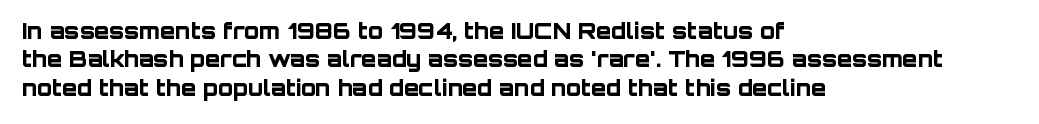
The image shows 22 px bold type, upright; set left-aligned, normal line spacing (1.29x), normal letter spacing, not underlined.
